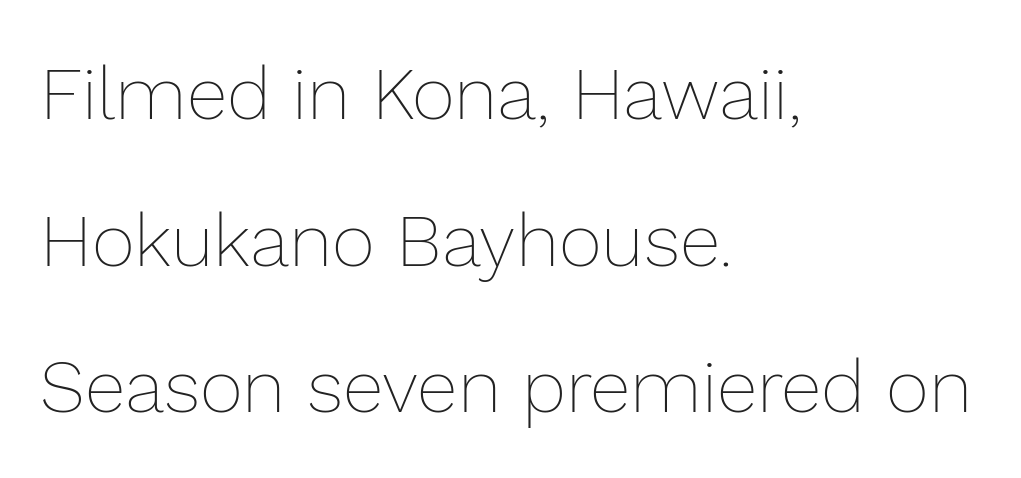
Q: Is the text bold? A: No.
Q: Is the text italic (slanted)? A: No, it is upright.
Q: Is the text underlined? A: No.
Q: How is the paragraph aligned? A: Left-aligned.
Q: Is the spacing between letters normal or unusually wide? A: Normal.
Q: Is the spacing between lines tight, normal or loose? A: Loose.
Q: Width (condensed, normal, or wide)? A: Normal.
Q: Stroke contrast? A: Low.
Q: x-height? A: Medium.
Q: Monospaced? A: No.
